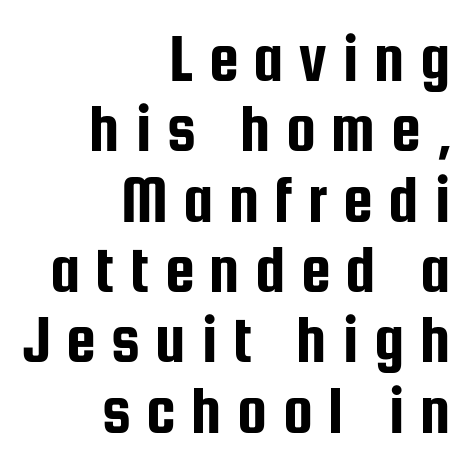
The image shows 67 px condensed sans-serif type, upright; set right-aligned, tight line spacing (1.05x), unusually wide letter spacing (+0.23 em), not underlined; low stroke contrast and a medium x-height.
